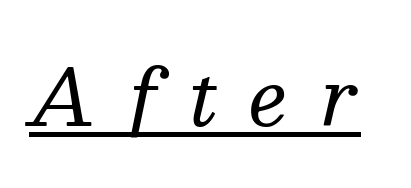
Quick note: underline on. Is the letter spacing exaggerated? Yes — the characters are pushed far apart. Weight: not bold — regular or lighter. Tall strokes in this sample are angled rather than plumb.
